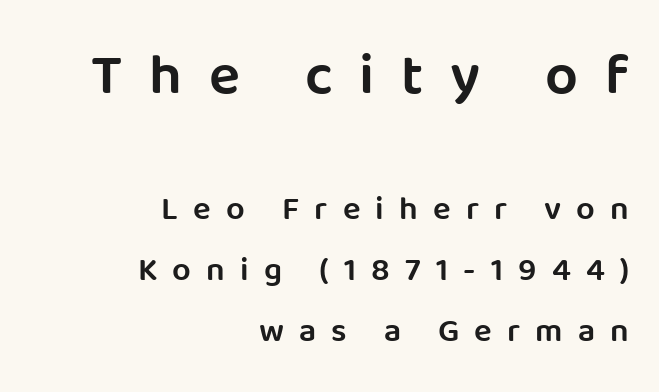
{"serif": "no", "italic": "no", "bold": "semi", "weight": "semibold", "width": "normal", "stroke_contrast": "low", "x_height": "large", "monospaced": "no", "underline": "no", "align": "right", "line_spacing_ratio": 1.84, "letter_spacing": "wide", "letter_spacing_em": 0.46, "larger_block": "first", "size_ratio": 1.76, "glyph_px": 58}
